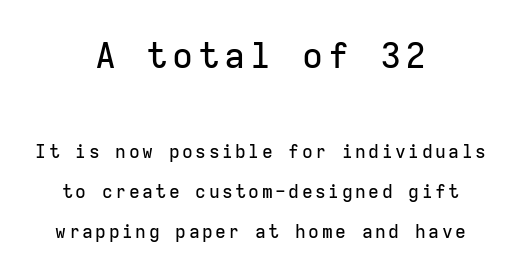
Q: Is the text italic (slanted)? A: No, it is upright.
Q: Is the typeface a serif or a sans-serif typeface? A: Sans-serif.
Q: Is the text underlined? A: No.
Q: How is the paragraph aligned? A: Centered.
Q: Is the spacing between lines tight, normal or loose? A: Loose.
Q: Which block of text is set in a larger size, the first (top) or the second (bottom)? A: The first (top) one.
Q: Width (condensed, normal, or wide)? A: Normal.
Q: Stroke contrast? A: Low.
Q: x-height? A: Medium.
Q: Monospaced? A: Yes.
